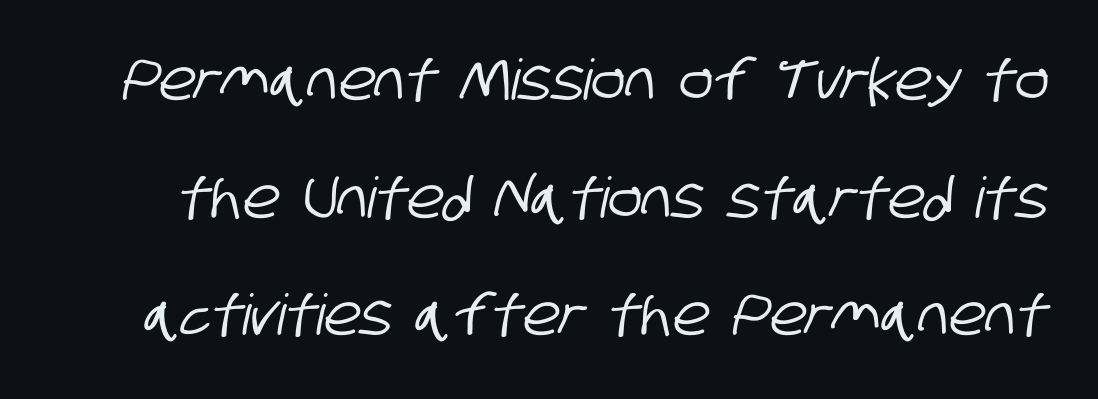
Q: Is the typeface a serif or a sans-serif typeface? A: Sans-serif.
Q: Is the text underlined? A: No.
Q: Is the spacing between letters normal or unusually wide? A: Normal.
Q: Is the spacing between lines tight, normal or loose? A: Loose.
Q: Width (condensed, normal, or wide)? A: Condensed.
Q: Stroke contrast? A: Low.
Q: x-height? A: Large.
Q: Monospaced? A: No.
